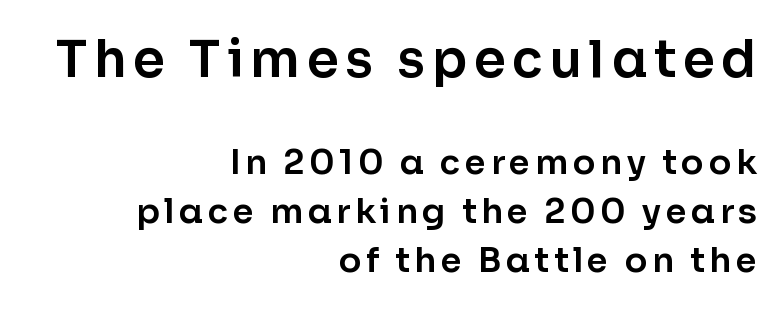
The image shows 51 px sans-serif type, upright; set right-aligned, normal line spacing (1.44x), not underlined; the first (top) block is 1.5x larger; low stroke contrast and a medium x-height.
